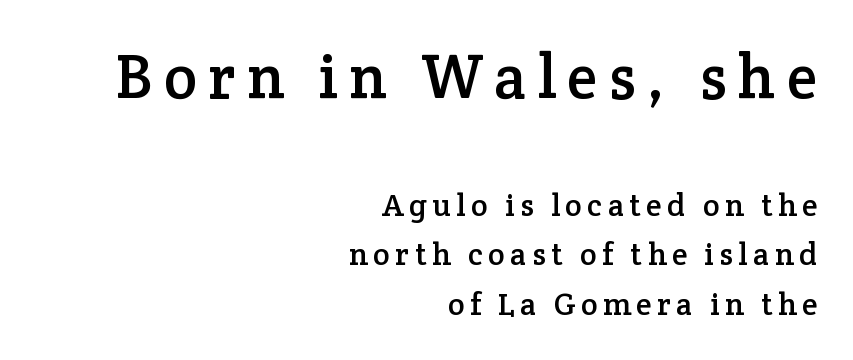
Q: Is the text italic (slanted)? A: No, it is upright.
Q: Is the typeface a serif or a sans-serif typeface? A: Serif.
Q: Is the text underlined? A: No.
Q: How is the paragraph aligned? A: Right-aligned.
Q: Is the spacing between lines tight, normal or loose? A: Normal.
Q: Which block of text is set in a larger size, the first (top) or the second (bottom)? A: The first (top) one.
Q: Width (condensed, normal, or wide)? A: Normal.
Q: Stroke contrast? A: Low.
Q: x-height? A: Medium.
Q: Monospaced? A: No.
